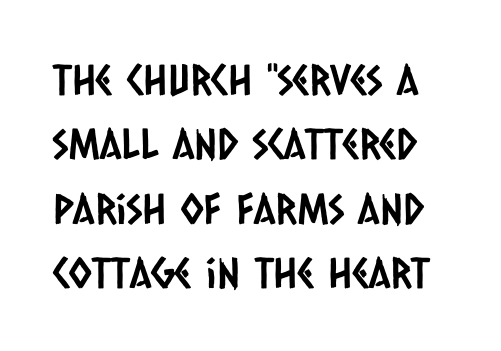
The image shows 42 px condensed sans-serif type; set normal line spacing (1.53x), normal letter spacing, not underlined; low stroke contrast and a large x-height.
